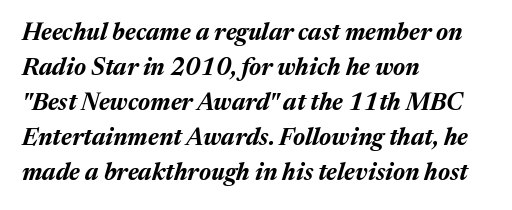
{"italic": "yes", "lean": "right", "slant_degrees": 17, "bold": "yes", "underline": "no", "align": "left", "line_spacing": "normal", "line_spacing_ratio": 1.46, "letter_spacing": "normal", "letter_spacing_em": 0.0, "glyph_px": 24}
